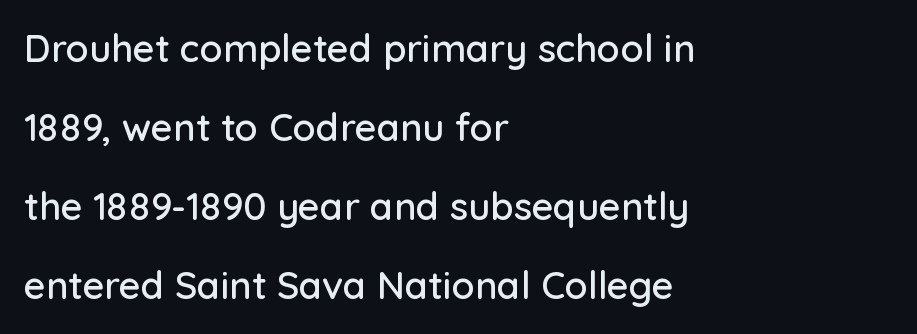
The image shows 38 px sans-serif type, upright; set left-aligned, loose line spacing (2.08x), normal letter spacing, not underlined; low stroke contrast and a medium x-height.
